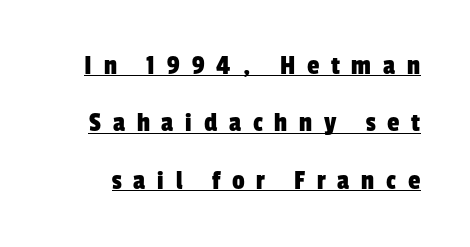
Q: Is the typeface a serif or a sans-serif typeface? A: Sans-serif.
Q: Is the text underlined? A: Yes.
Q: Is the spacing between letters normal or unusually wide? A: Unusually wide.
Q: Is the spacing between lines tight, normal or loose? A: Loose.
Q: Width (condensed, normal, or wide)? A: Condensed.
Q: Stroke contrast? A: Low.
Q: x-height? A: Medium.
Q: Monospaced? A: No.
